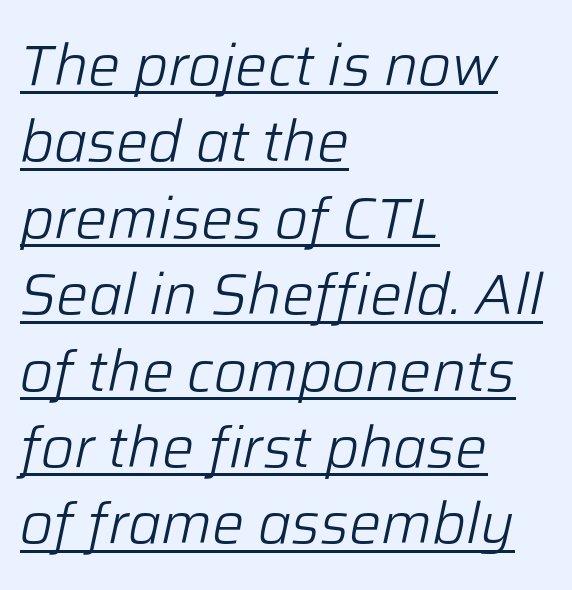
{"italic": "yes", "lean": "right", "slant_degrees": 12, "bold": "no", "weight": "light", "width": "normal", "stroke_contrast": "low", "x_height": "medium", "monospaced": "no", "underline": "yes", "align": "left", "line_spacing": "normal", "line_spacing_ratio": 1.34, "letter_spacing": "normal", "letter_spacing_em": 0.0, "glyph_px": 57}
